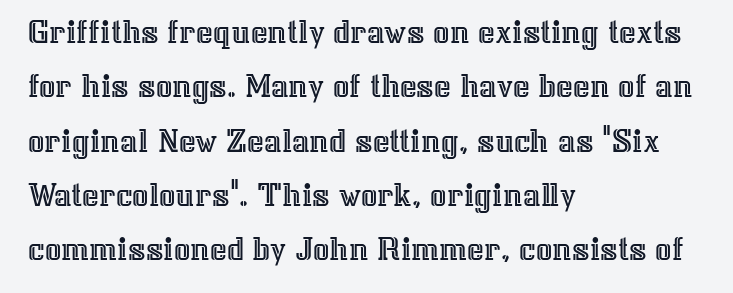
Q: Is the text italic (slanted)? A: No, it is upright.
Q: Is the text underlined? A: No.
Q: How is the paragraph aligned? A: Left-aligned.
Q: Is the spacing between letters normal or unusually wide? A: Normal.
Q: Is the spacing between lines tight, normal or loose? A: Normal.
Q: Width (condensed, normal, or wide)? A: Normal.
Q: x-height? A: Medium.
Q: Monospaced? A: No.
